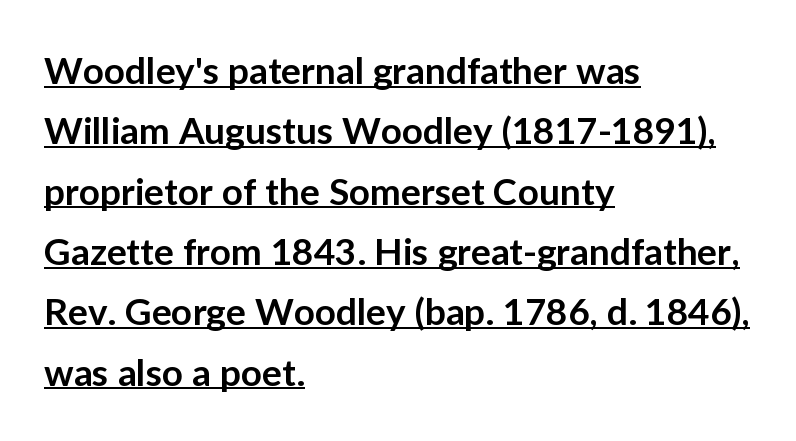
The image shows 37 px semibold sans-serif type, upright; set left-aligned, normal line spacing (1.63x), normal letter spacing, underlined; low stroke contrast and a medium x-height.
